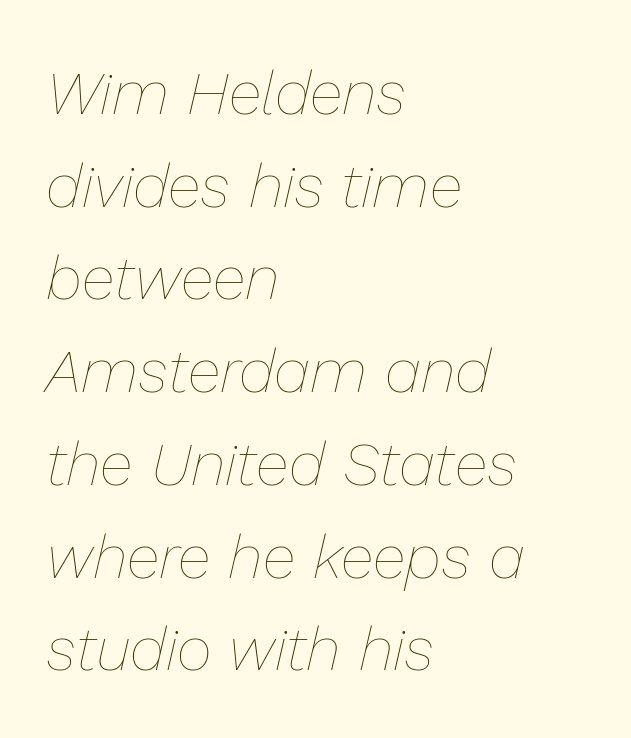
The image shows 61 px thin type, italic (leaning right); set left-aligned, normal line spacing (1.52x), normal letter spacing, not underlined; low stroke contrast and a medium x-height.
